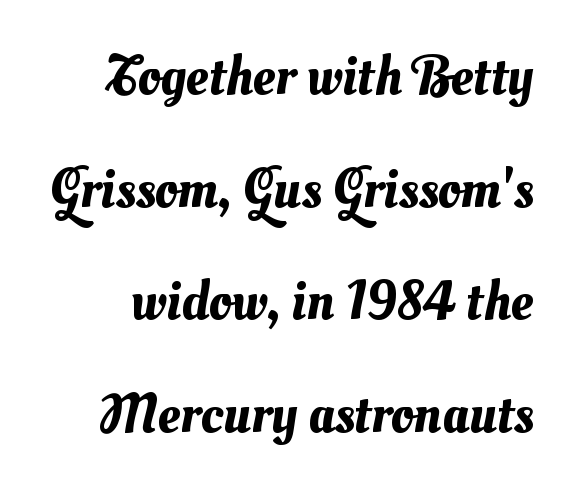
The tracking reads as untouched default to a designer's eye. Vertically, the passage feels expansive, rows floating well apart. Here the designer chose a conventional face with non-uniform glyph widths. Words float on clear page, feet unadorned.
